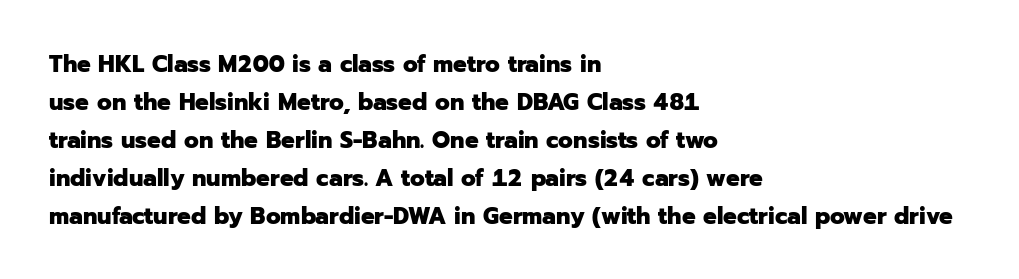
The image shows 24 px bold type, upright; set left-aligned, normal line spacing (1.58x), normal letter spacing, not underlined.
